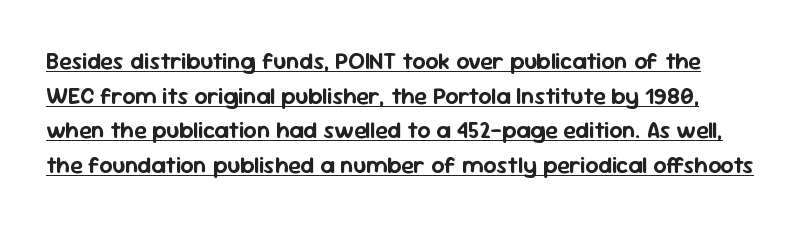
{"italic": "no", "underline": "yes", "line_spacing": "normal", "line_spacing_ratio": 1.51, "letter_spacing": "normal", "letter_spacing_em": 0.0, "glyph_px": 23}
